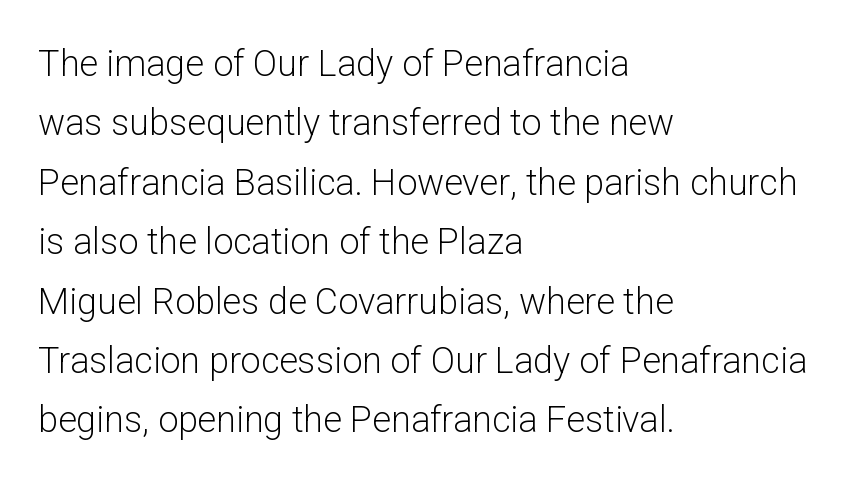
{"serif": "no", "italic": "no", "bold": "no", "weight": "light", "width": "normal", "stroke_contrast": "low", "x_height": "medium", "monospaced": "no", "underline": "no", "align": "left", "line_spacing": "normal", "line_spacing_ratio": 1.65, "letter_spacing": "normal", "letter_spacing_em": 0.0, "glyph_px": 36}
